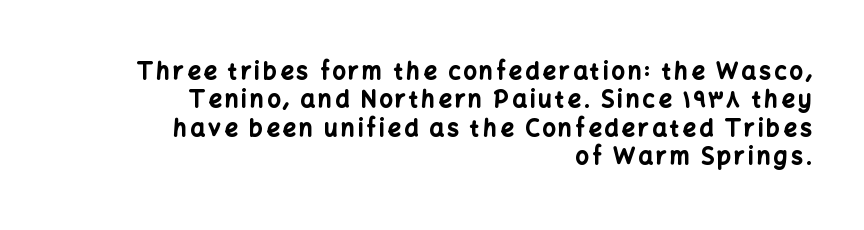
{"italic": "no", "bold": "yes", "underline": "no", "align": "right", "line_spacing_ratio": 1.23, "glyph_px": 23}
